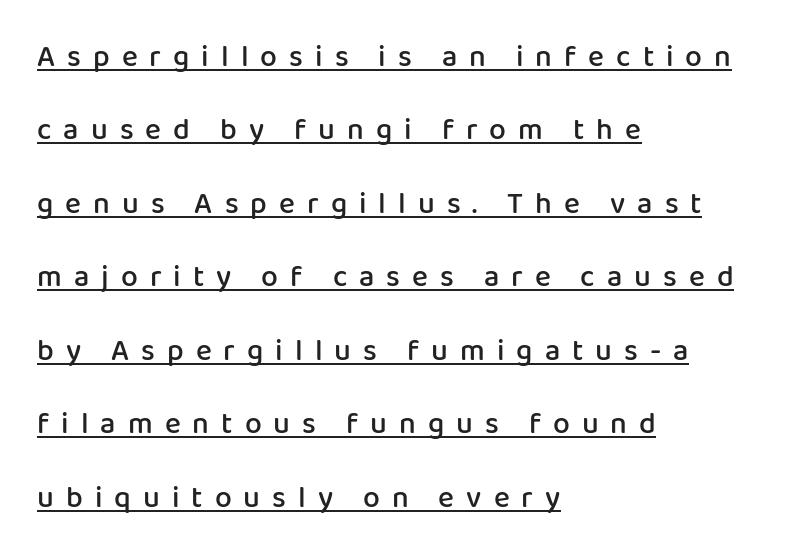
The image shows 30 px semibold sans-serif type, upright; set left-aligned, loose line spacing (2.45x), unusually wide letter spacing (+0.4 em), underlined; low stroke contrast and a medium x-height.
